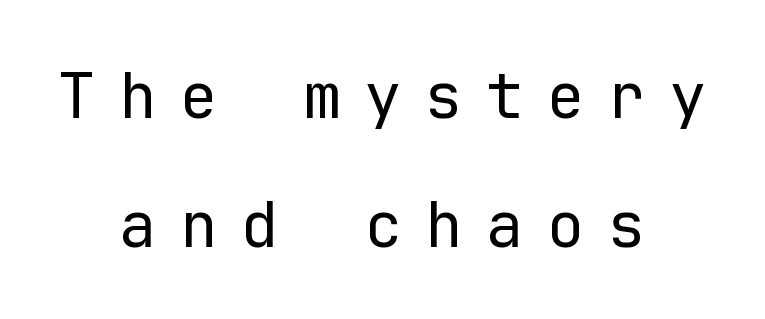
{"serif": "no", "italic": "no", "bold": "no", "weight": "regular", "width": "normal", "stroke_contrast": "low", "x_height": "medium", "monospaced": "yes", "underline": "no", "align": "center", "line_spacing": "loose", "line_spacing_ratio": 2.04, "letter_spacing": "wide", "letter_spacing_em": 0.37, "glyph_px": 63}
